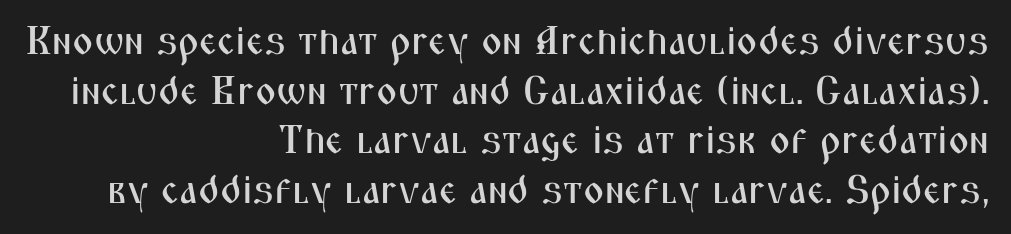
{"serif": "no", "italic": "no", "width": "condensed", "stroke_contrast": "medium", "x_height": "medium", "monospaced": "no", "underline": "no", "align": "right", "line_spacing_ratio": 1.24, "letter_spacing": "normal", "letter_spacing_em": 0.0, "glyph_px": 40}
